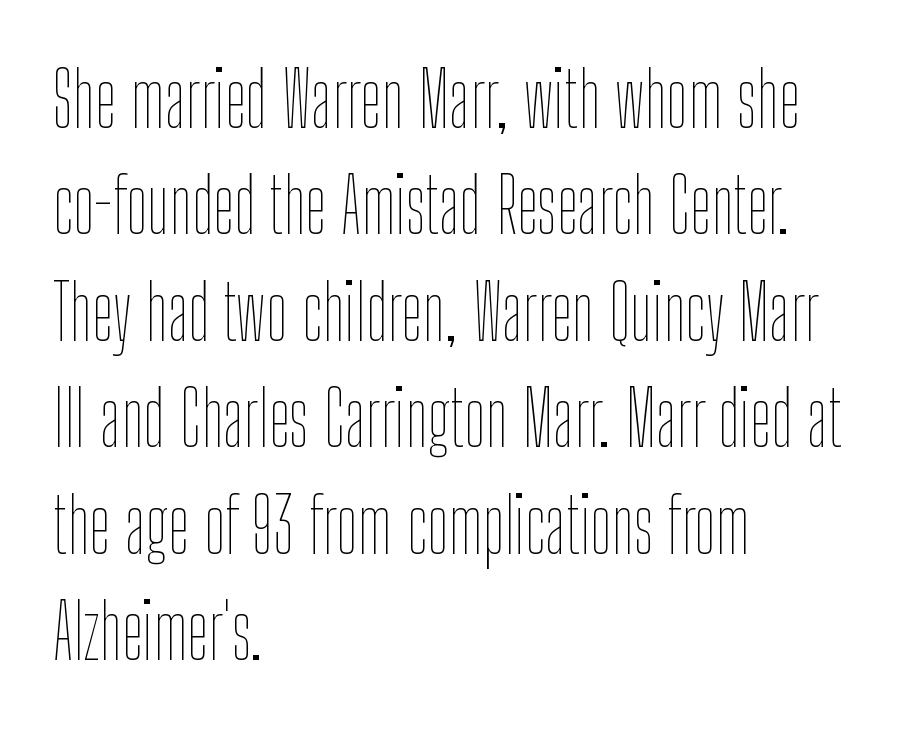
{"italic": "no", "bold": "no", "weight": "thin", "width": "condensed", "stroke_contrast": "low", "x_height": "medium", "monospaced": "no", "underline": "no", "align": "left", "line_spacing": "normal", "line_spacing_ratio": 1.4, "letter_spacing": "normal", "letter_spacing_em": 0.0, "glyph_px": 76}
